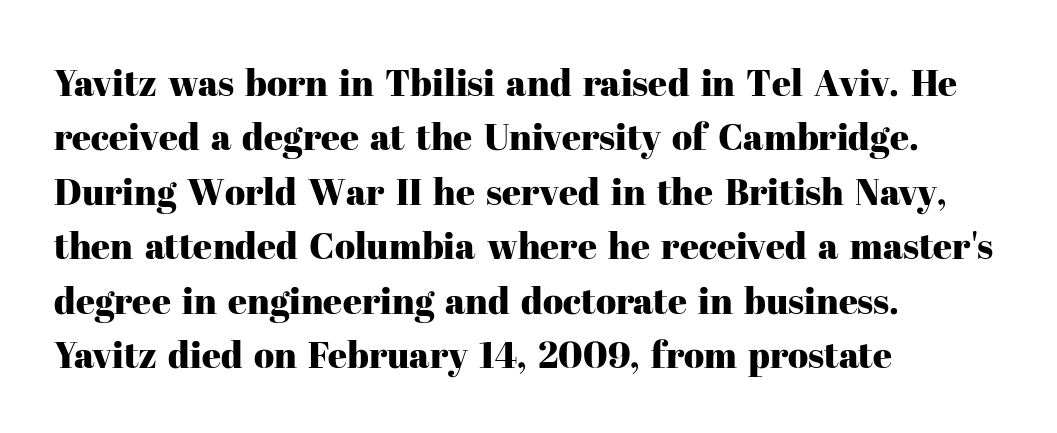
A typesetter would call this leading conventional body-copy spacing. In terms of posture, this sample is upright. The rendering shows small feet on the letterforms — a serif design. Plain, unruled lines of type. Looks like regular typesetting: each glyph gets only the width it needs. Observe the ordinary spacing: letters are neighbours, not strangers.
